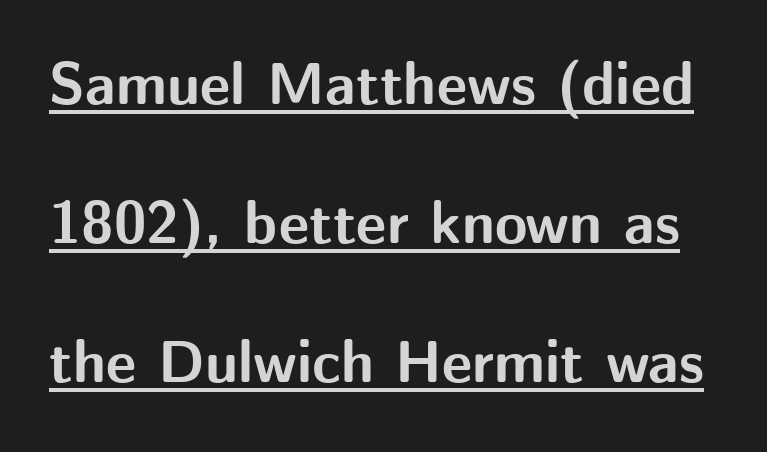
{"serif": "no", "italic": "no", "bold": "yes", "weight": "bold", "width": "normal", "stroke_contrast": "medium", "x_height": "medium", "monospaced": "no", "underline": "yes", "line_spacing": "loose", "line_spacing_ratio": 2.36, "letter_spacing": "normal", "letter_spacing_em": 0.0, "glyph_px": 59}
